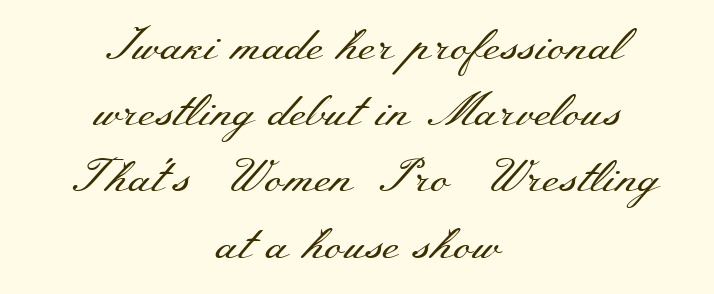
{"serif": "yes", "bold": "no", "weight": "regular", "width": "wide", "stroke_contrast": "medium", "x_height": "small", "monospaced": "no", "underline": "no", "align": "center", "line_spacing": "normal", "line_spacing_ratio": 1.44, "letter_spacing": "normal", "letter_spacing_em": 0.0, "glyph_px": 46}
